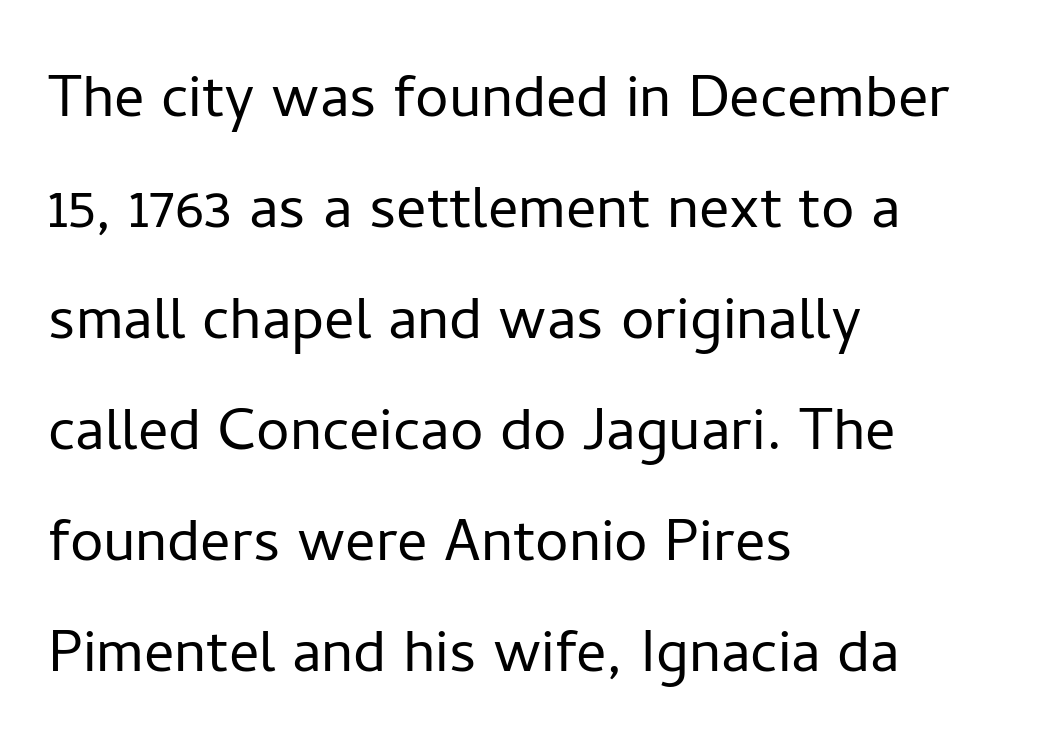
Font category for this specimen: sans-serif. One glance says typical: line gaps are just what's usual. Caption: multi-line text, flush left, ragged right. How are the letters spaced? Ordinarily, with no added tracking.
